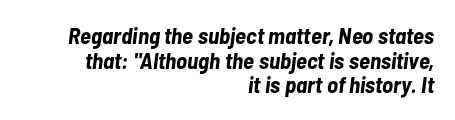
Q: Is the text bold? A: Yes.
Q: Is the text italic (slanted)? A: Yes, it leans right by about 7 degrees.
Q: Is the text underlined? A: No.
Q: How is the paragraph aligned? A: Right-aligned.
Q: Is the spacing between letters normal or unusually wide? A: Normal.
Q: Is the spacing between lines tight, normal or loose? A: Tight.
